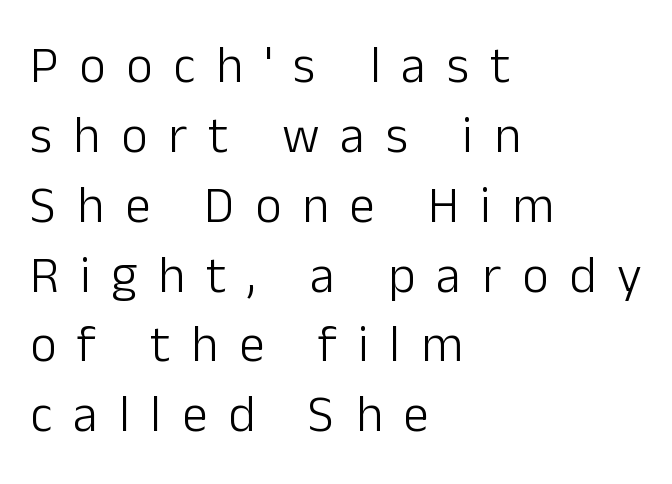
No feet cap the strokes, marking this as sans-serif type. Each line starts at the same left margin while the right side varies. The weight tops out at a normal text grade. The strip under each line holds only bare page. The rows are spaced the way most documents space them. When letters stand straight like this, we call the style roman or upright.
